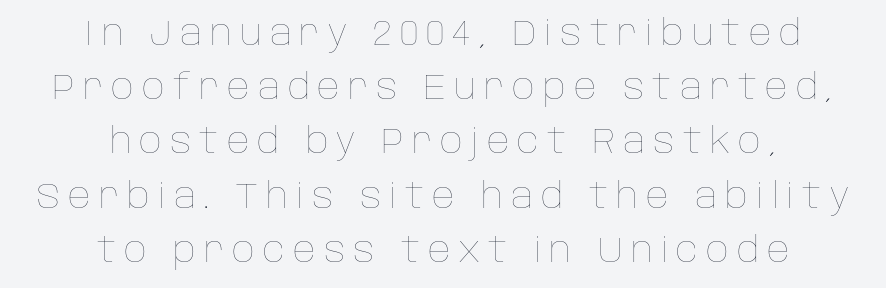
This is roman type, the default non-slanted kind. What's the leading like? Ordinary, nothing unusual. Stroke thickness stays within the range of a standard reading face or lighter. Horizontally, the lines are justified to the midpoint only.
